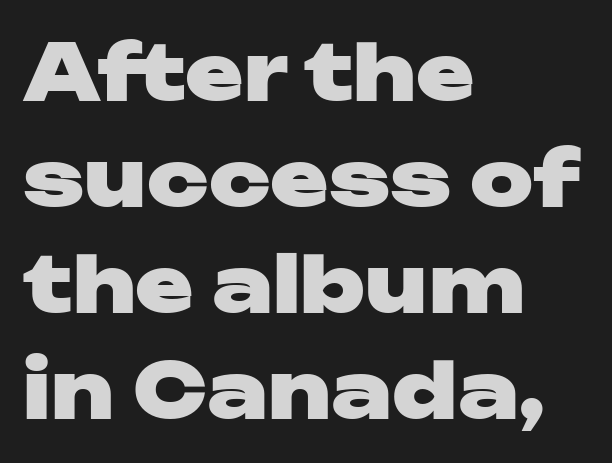
Q: Is the text bold? A: Yes.
Q: Is the text italic (slanted)? A: No, it is upright.
Q: Is the typeface a serif or a sans-serif typeface? A: Sans-serif.
Q: Is the text underlined? A: No.
Q: How is the paragraph aligned? A: Left-aligned.
Q: Is the spacing between letters normal or unusually wide? A: Normal.
Q: Is the spacing between lines tight, normal or loose? A: Normal.
Q: Width (condensed, normal, or wide)? A: Wide.
Q: Stroke contrast? A: Low.
Q: x-height? A: Medium.
Q: Monospaced? A: No.
